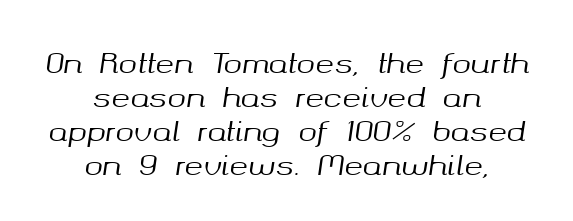
The face used here is proportionally spaced, like ordinary book or web type. Honestly, the letter spacing is just normal — you wouldn't notice it. Bare-footed words on every line. The font's italic variant was chosen for this text.
